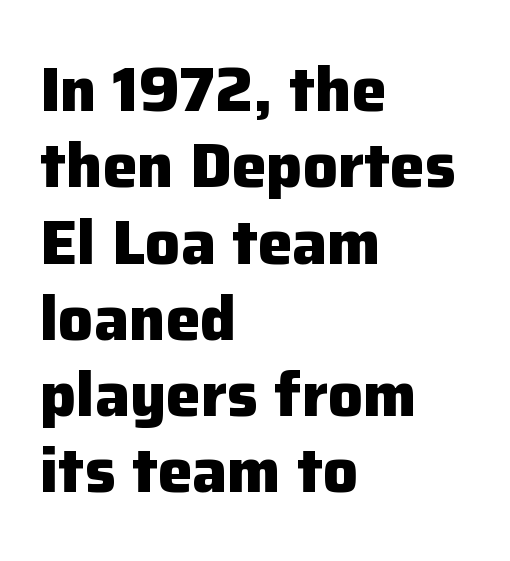
The passage shown is typeset with a sans-serif family. The paragraph has a hard left edge and a soft right edge. Does the weight exceed regular? Yes, all the way to bold. Unlike italic type, these characters show no tilt at all.
